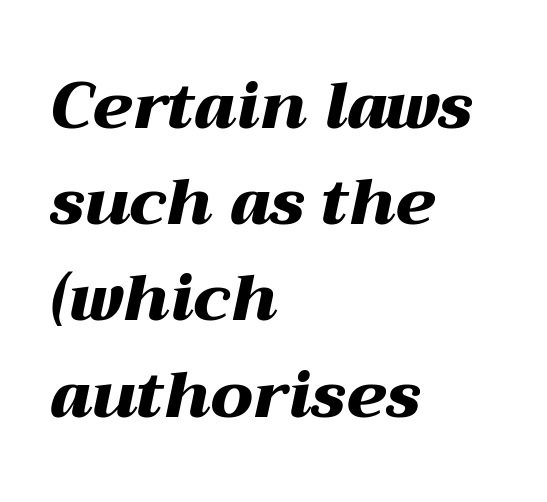
{"italic": "yes", "lean": "right", "slant_degrees": 12, "bold": "yes", "weight": "heavy", "width": "wide", "stroke_contrast": "medium", "x_height": "medium", "monospaced": "no", "underline": "no", "align": "left", "line_spacing": "normal", "line_spacing_ratio": 1.48, "letter_spacing": "normal", "letter_spacing_em": 0.0, "glyph_px": 65}
